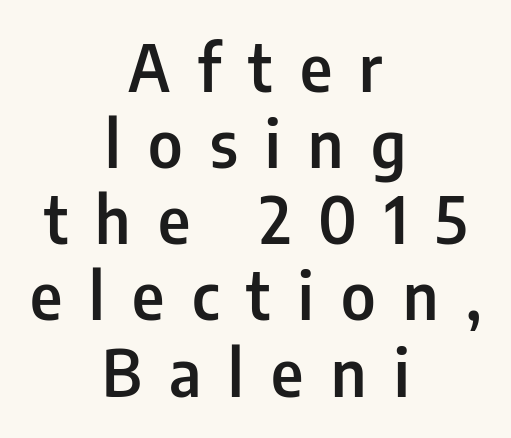
{"serif": "no", "italic": "no", "bold": "semi", "weight": "semibold", "width": "condensed", "stroke_contrast": "low", "x_height": "medium", "monospaced": "no", "underline": "no", "align": "center", "line_spacing_ratio": 1.19, "letter_spacing": "wide", "letter_spacing_em": 0.43, "glyph_px": 64}
